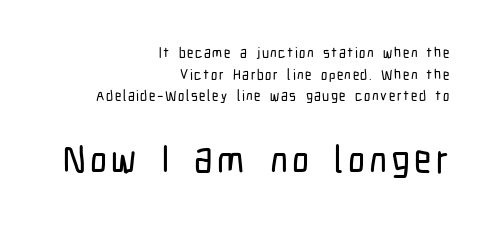
Q: Is the text italic (slanted)? A: No, it is upright.
Q: Is the typeface a serif or a sans-serif typeface? A: Sans-serif.
Q: Is the text underlined? A: No.
Q: How is the paragraph aligned? A: Right-aligned.
Q: Is the spacing between lines tight, normal or loose? A: Normal.
Q: Which block of text is set in a larger size, the first (top) or the second (bottom)? A: The second (bottom) one.
Q: Width (condensed, normal, or wide)? A: Condensed.
Q: Stroke contrast? A: Low.
Q: x-height? A: Medium.
Q: Monospaced? A: No.
